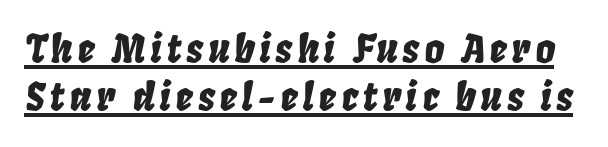
{"italic": "yes", "lean": "right", "slant_degrees": 8, "width": "condensed", "stroke_contrast": "low", "x_height": "large", "monospaced": "no", "underline": "yes", "line_spacing_ratio": 1.24, "glyph_px": 39}
